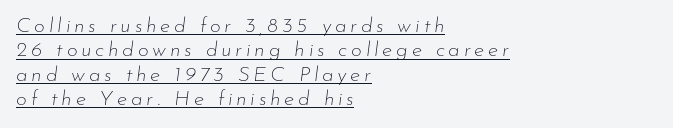
Q: Is the text bold? A: No.
Q: Is the text italic (slanted)? A: Yes, it leans right by about 7 degrees.
Q: Is the text underlined? A: Yes.
Q: How is the paragraph aligned? A: Left-aligned.
